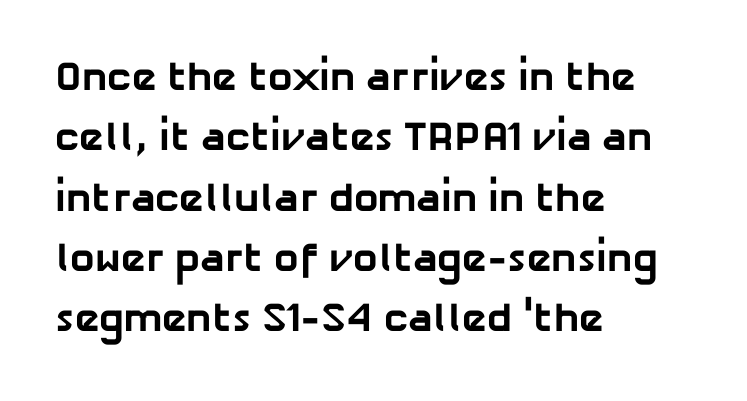
The image shows 41 px bold sans-serif type; set left-aligned, normal line spacing (1.47x), normal letter spacing, not underlined; low stroke contrast and a medium x-height.
